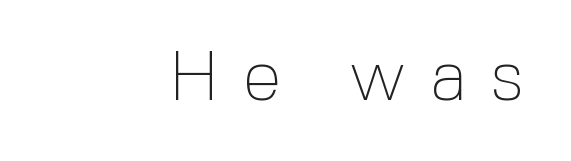
Q: Is the text bold? A: No.
Q: Is the text italic (slanted)? A: No, it is upright.
Q: Is the typeface a serif or a sans-serif typeface? A: Sans-serif.
Q: Is the text underlined? A: No.
Q: How is the paragraph aligned? A: Right-aligned.
Q: Is the spacing between letters normal or unusually wide? A: Unusually wide.
Q: Width (condensed, normal, or wide)? A: Normal.
Q: x-height? A: Medium.
Q: Monospaced? A: No.
